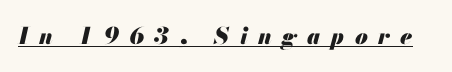
The image shows 23 px bold type, italic (leaning right); set unusually wide letter spacing (+0.46 em), underlined.
